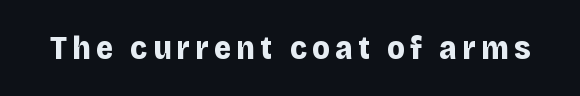
{"serif": "no", "italic": "no", "bold": "yes", "weight": "bold", "width": "normal", "stroke_contrast": "low", "x_height": "large", "monospaced": "no", "underline": "no", "glyph_px": 33}
